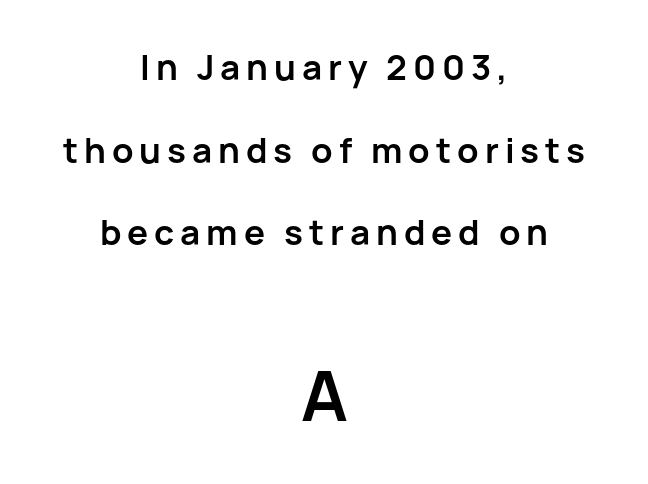
{"serif": "no", "italic": "no", "bold": "yes", "weight": "semibold", "width": "normal", "stroke_contrast": "low", "x_height": "medium", "monospaced": "no", "underline": "no", "align": "center", "line_spacing": "loose", "line_spacing_ratio": 2.36, "larger_block": "second", "size_ratio": 2.0, "glyph_px": 70}
